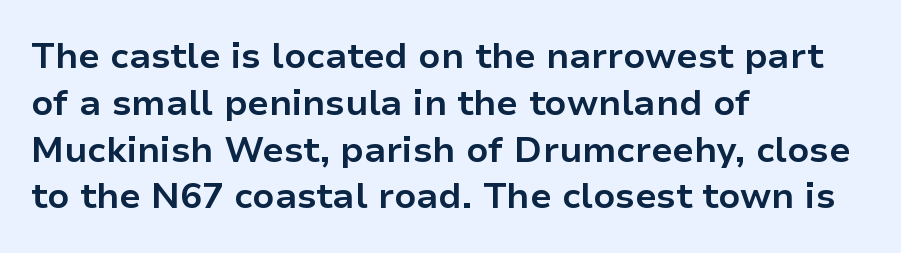
The image shows 36 px bold sans-serif type, upright; set left-aligned, normal line spacing (1.3x), normal letter spacing, not underlined; low stroke contrast and a medium x-height.
